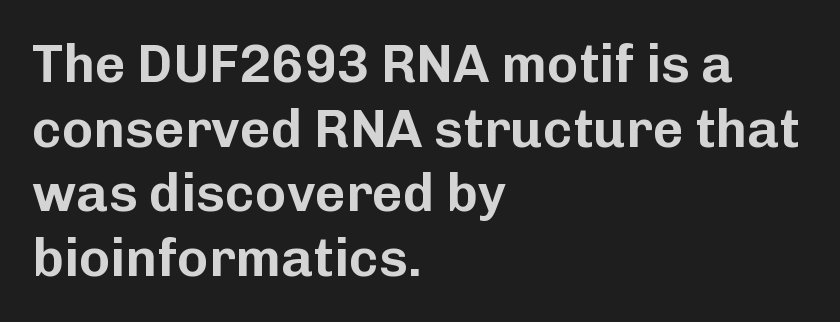
The image shows 53 px sans-serif type, upright; set left-aligned, line spacing 1.22x, normal letter spacing, not underlined; low stroke contrast and a medium x-height.
